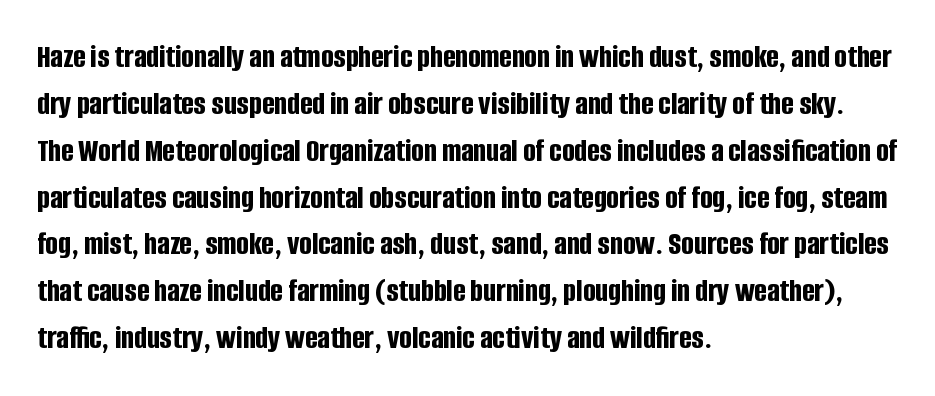
{"serif": "no", "italic": "no", "bold": "yes", "weight": "bold", "width": "condensed", "stroke_contrast": "low", "x_height": "large", "monospaced": "no", "underline": "no", "align": "left", "line_spacing": "normal", "line_spacing_ratio": 1.42, "letter_spacing": "normal", "letter_spacing_em": 0.0, "glyph_px": 33}
